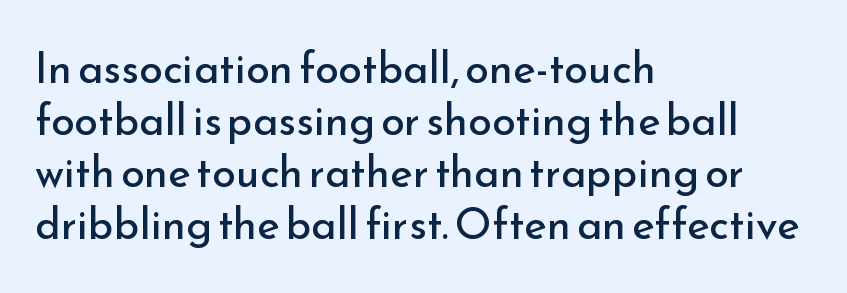
{"serif": "no", "italic": "no", "bold": "no", "weight": "regular", "width": "normal", "stroke_contrast": "low", "x_height": "small", "monospaced": "no", "underline": "no", "align": "left", "line_spacing_ratio": 1.21, "letter_spacing": "normal", "letter_spacing_em": 0.0, "glyph_px": 43}
